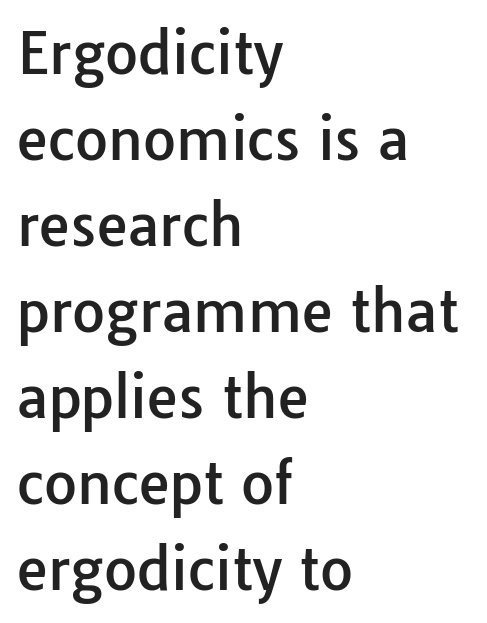
Q: Is the text italic (slanted)? A: No, it is upright.
Q: Is the typeface a serif or a sans-serif typeface? A: Sans-serif.
Q: Is the text underlined? A: No.
Q: How is the paragraph aligned? A: Left-aligned.
Q: Is the spacing between letters normal or unusually wide? A: Normal.
Q: Is the spacing between lines tight, normal or loose? A: Normal.
Q: Width (condensed, normal, or wide)? A: Normal.
Q: Stroke contrast? A: Low.
Q: x-height? A: Medium.
Q: Monospaced? A: No.
